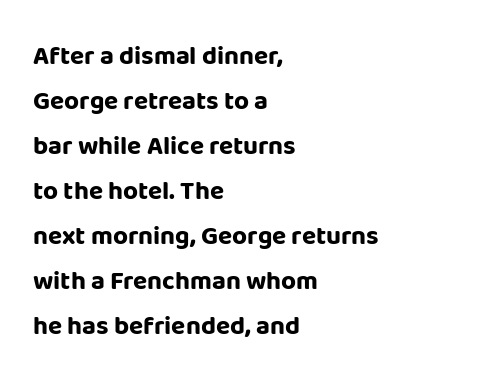
{"italic": "no", "bold": "yes", "underline": "no", "align": "left", "line_spacing_ratio": 1.73, "letter_spacing": "normal", "letter_spacing_em": 0.0, "glyph_px": 26}
